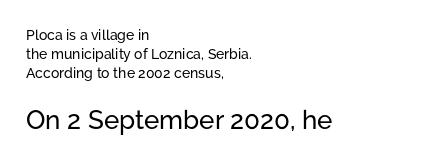
{"italic": "no", "underline": "no", "align": "left", "line_spacing": "normal", "line_spacing_ratio": 1.36, "letter_spacing": "normal", "letter_spacing_em": 0.0, "larger_block": "second", "size_ratio": 1.86, "glyph_px": 26}
